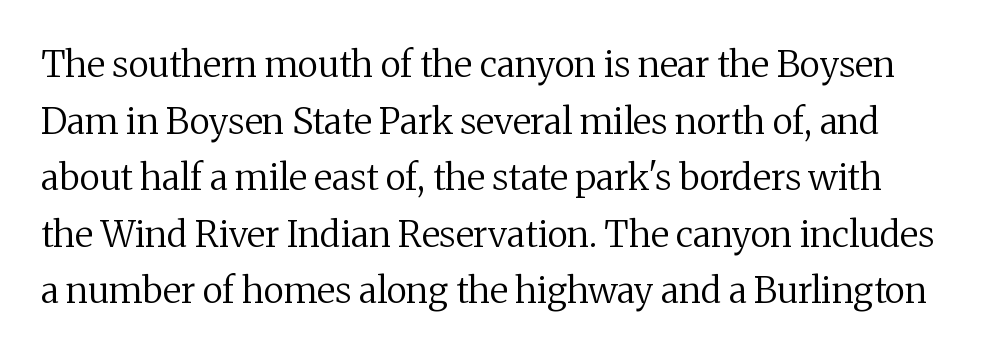
Letterform terminals end in serifs throughout the passage. Nothing heavy about these letters — not bold at all. This block has exactly the height ordinary leading produces. Nobody touched the tracking dial on this one. A clean baseline with only descenders dipping below it.
